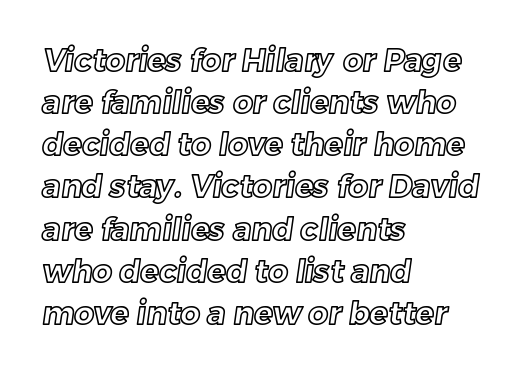
The space beneath each line is pristine and unruled. The passage shown is typed in a proportional face where columns would drift. This sample is left-justified, so line endings fall wherever the words run out. Leading: standard. Inter-character spacing is left at the font's built-in metrics.
